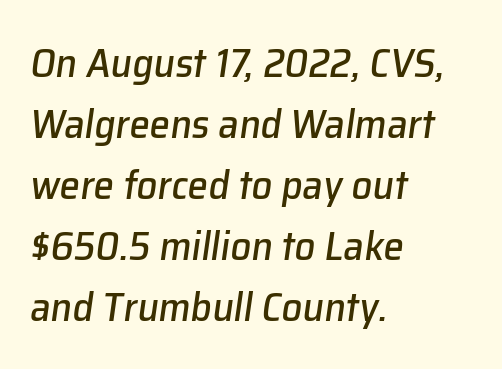
Q: Is the text italic (slanted)? A: Yes, it leans right by about 8 degrees.
Q: Is the text underlined? A: No.
Q: How is the paragraph aligned? A: Left-aligned.
Q: Is the spacing between letters normal or unusually wide? A: Normal.
Q: Is the spacing between lines tight, normal or loose? A: Normal.
Q: Width (condensed, normal, or wide)? A: Normal.
Q: Stroke contrast? A: Low.
Q: x-height? A: Medium.
Q: Monospaced? A: No.
